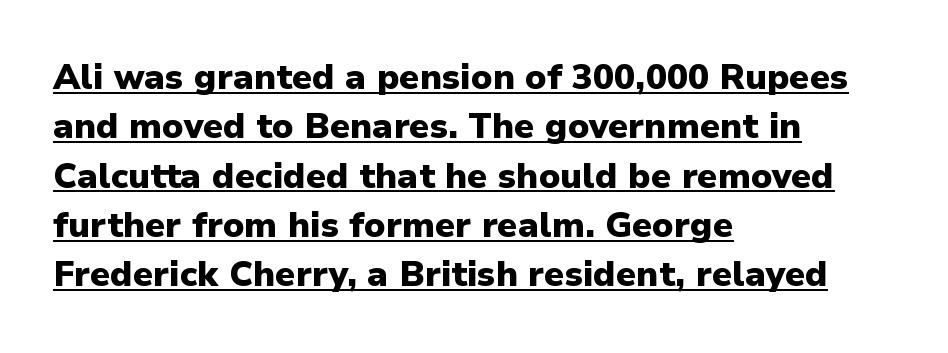
Compared with an ordinary text face, these strokes are far heavier — a full bold. Reading down the column, the eye jumps a familiar distance to each next line. You can tell it's not italic because the verticals are truly vertical. The letters advance in unequal steps, a hallmark of proportional type. The face used here is a sans, in the tradition of grotesques and geometrics.
